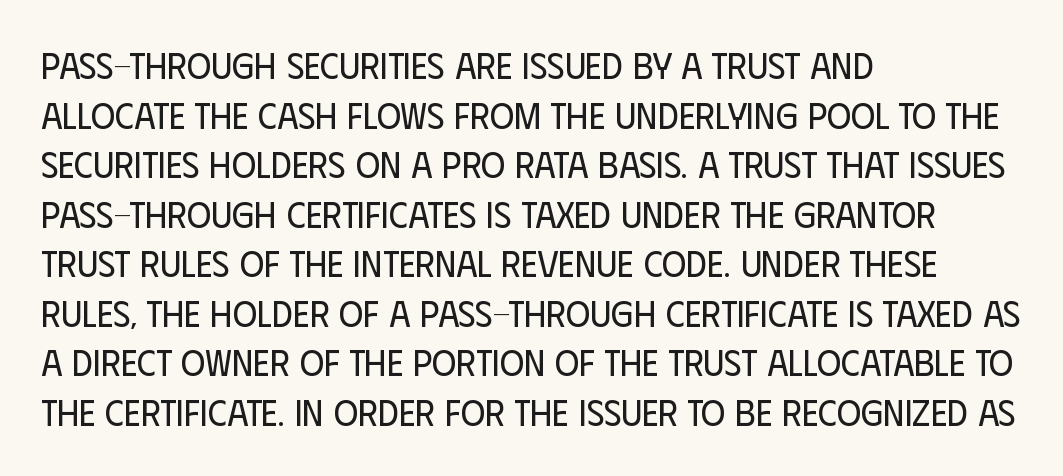
{"serif": "no", "italic": "no", "bold": "no", "weight": "regular", "width": "condensed", "stroke_contrast": "low", "x_height": "large", "monospaced": "no", "underline": "no", "align": "left", "line_spacing": "normal", "line_spacing_ratio": 1.34, "letter_spacing": "normal", "letter_spacing_em": 0.0, "glyph_px": 37}
